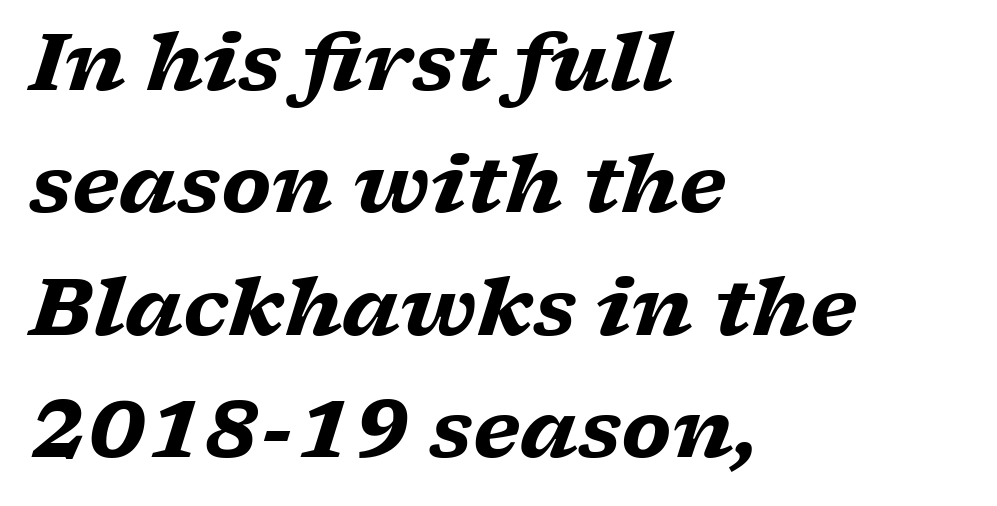
{"serif": "yes", "italic": "yes", "lean": "right", "slant_degrees": 17, "bold": "yes", "weight": "heavy", "width": "wide", "stroke_contrast": "low", "x_height": "medium", "monospaced": "no", "underline": "no", "align": "left", "line_spacing": "normal", "line_spacing_ratio": 1.55, "letter_spacing": "normal", "letter_spacing_em": 0.0, "glyph_px": 79}
